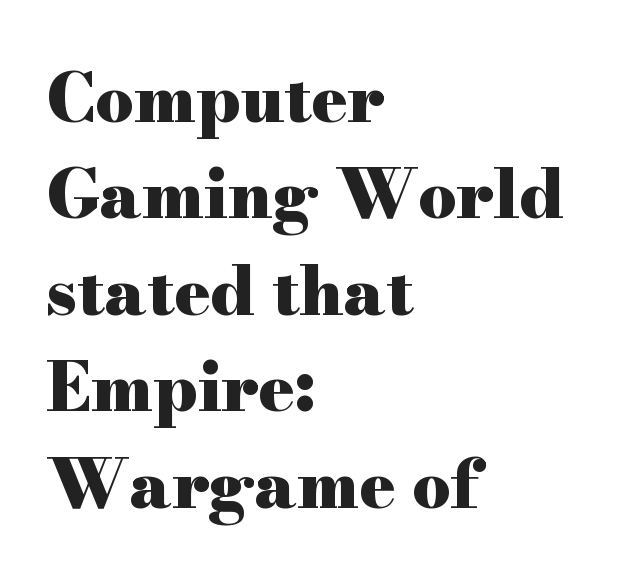
The line texture is even and compact thanks to regular tracking. Quick note: underline off. Note the varied advance widths — an 'i' is clearly narrower than an 'm'. The typeface chosen for these lines features serifs. Line starts are locked; line ends wander.
